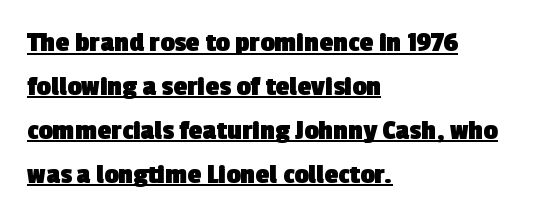
Short and long lines alike share a common starting point at left. The rendering uses natural spacing where letterforms have individual widths. Has an underline been added? It has. This rendering leaves character spacing at its baseline value. What's the leading like? Ordinary, nothing unusual.
